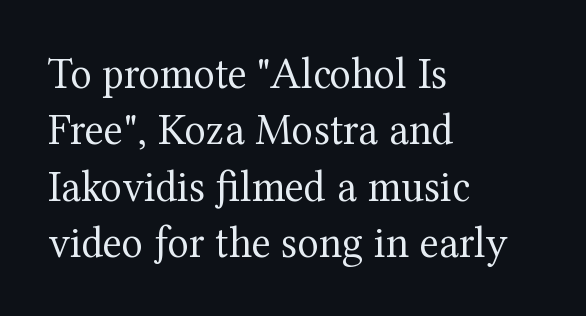
{"serif": "yes", "italic": "no", "bold": "no", "weight": "regular", "width": "normal", "stroke_contrast": "medium", "x_height": "medium", "monospaced": "no", "underline": "no", "align": "left", "line_spacing": "normal", "line_spacing_ratio": 1.28, "letter_spacing": "normal", "letter_spacing_em": 0.0, "glyph_px": 44}
